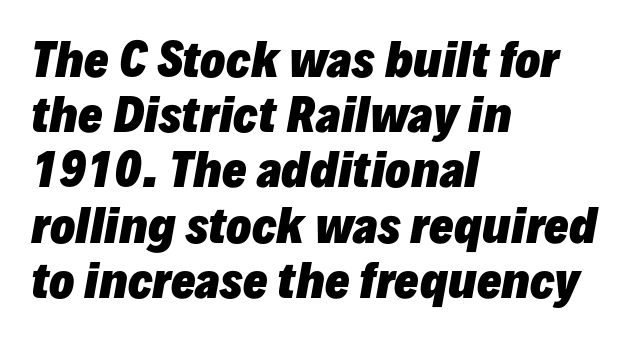
The image shows 46 px heavy type, italic (leaning right); set left-aligned, line spacing 1.2x, normal letter spacing, not underlined; low stroke contrast and a medium x-height.
